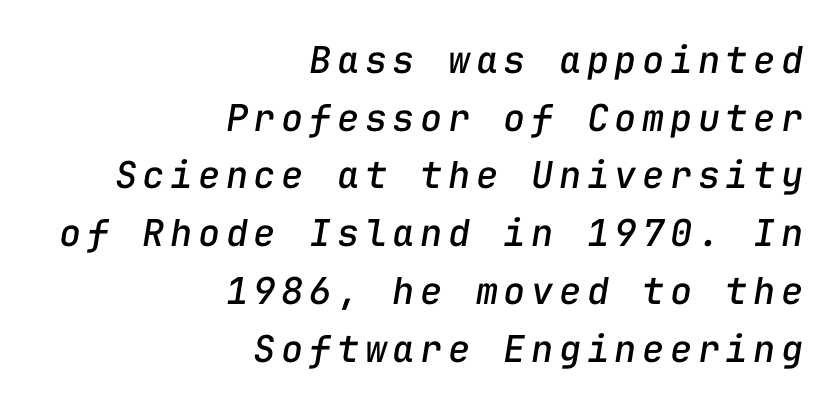
The image shows 37 px text type, italic (leaning right), monospaced; set right-aligned, normal line spacing (1.56x), not underlined; low stroke contrast and a medium x-height.
